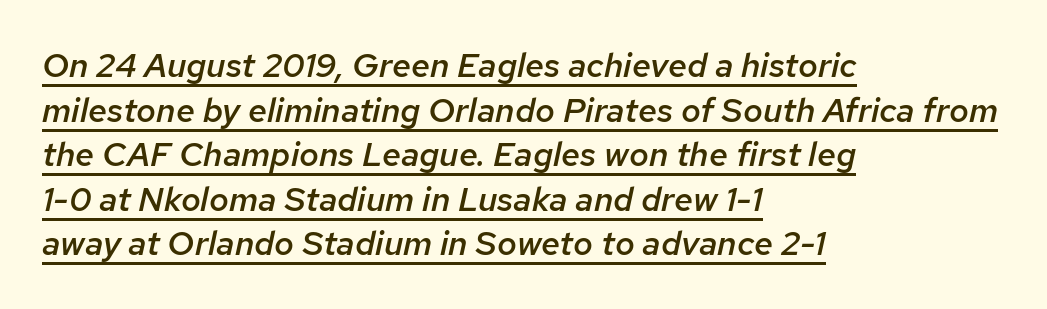
{"italic": "yes", "lean": "right", "slant_degrees": 12, "bold": "semi", "weight": "semibold", "width": "normal", "stroke_contrast": "low", "x_height": "medium", "monospaced": "no", "underline": "yes", "align": "left", "line_spacing": "normal", "line_spacing_ratio": 1.31, "letter_spacing": "normal", "letter_spacing_em": 0.0, "glyph_px": 34}
